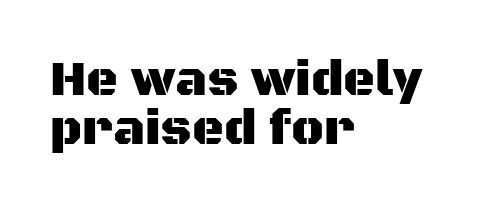
The image shows 49 px sans-serif type, upright; set left-aligned, tight line spacing (0.99x), normal letter spacing, not underlined; medium stroke contrast and a large x-height.
